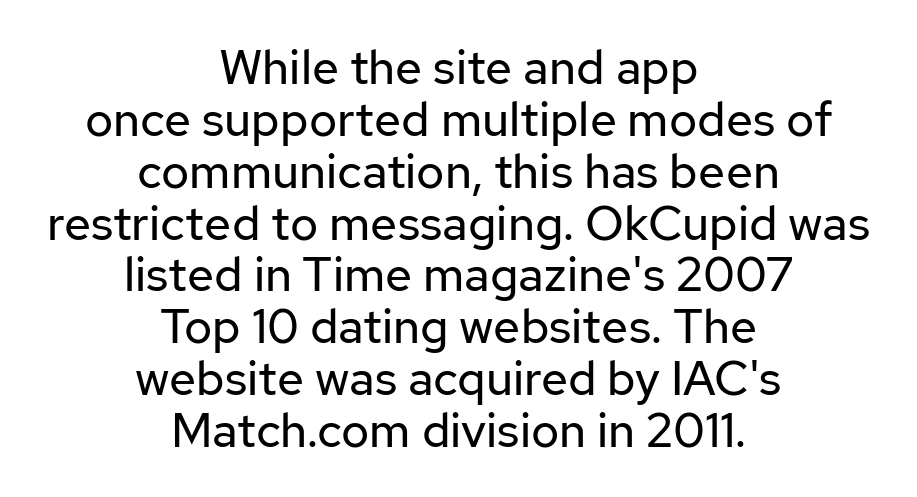
Q: Is the text bold? A: No.
Q: Is the text italic (slanted)? A: No, it is upright.
Q: Is the typeface a serif or a sans-serif typeface? A: Sans-serif.
Q: Is the text underlined? A: No.
Q: How is the paragraph aligned? A: Centered.
Q: Is the spacing between letters normal or unusually wide? A: Normal.
Q: Is the spacing between lines tight, normal or loose? A: Tight.
Q: Width (condensed, normal, or wide)? A: Normal.
Q: Stroke contrast? A: Low.
Q: x-height? A: Medium.
Q: Monospaced? A: No.
